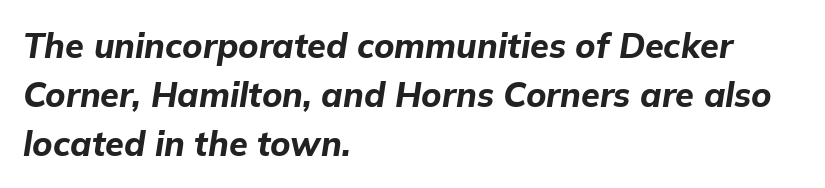
Q: Is the text bold? A: Yes.
Q: Is the text italic (slanted)? A: Yes, it leans right by about 9 degrees.
Q: Is the text underlined? A: No.
Q: How is the paragraph aligned? A: Left-aligned.
Q: Is the spacing between letters normal or unusually wide? A: Normal.
Q: Is the spacing between lines tight, normal or loose? A: Normal.
Q: Width (condensed, normal, or wide)? A: Normal.
Q: Stroke contrast? A: Low.
Q: x-height? A: Medium.
Q: Monospaced? A: No.
